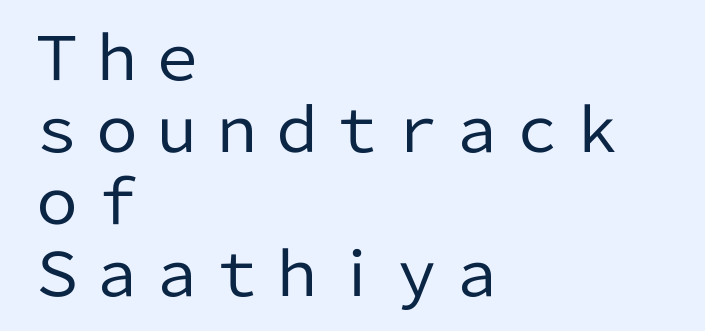
{"serif": "no", "italic": "no", "bold": "no", "weight": "regular", "width": "normal", "stroke_contrast": "low", "x_height": "medium", "monospaced": "no", "underline": "no", "align": "left", "line_spacing_ratio": 1.2, "letter_spacing": "normal", "letter_spacing_em": 0.0, "glyph_px": 60}
